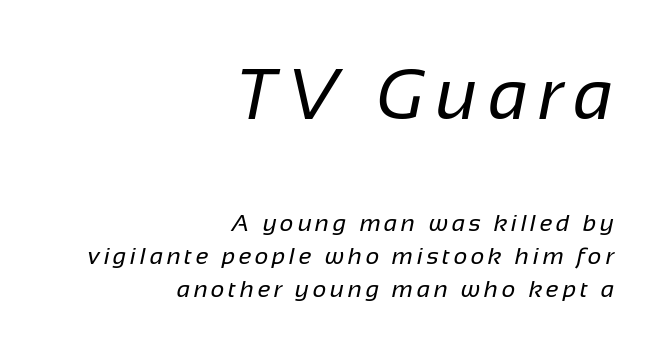
{"serif": "no", "bold": "no", "weight": "regular", "width": "normal", "stroke_contrast": "low", "x_height": "medium", "monospaced": "no", "underline": "no", "align": "right", "line_spacing": "normal", "line_spacing_ratio": 1.38, "larger_block": "first", "size_ratio": 2.96, "glyph_px": 71}
